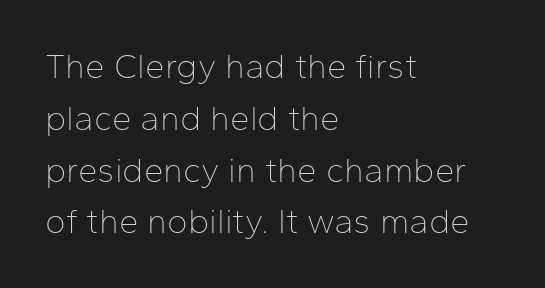
{"serif": "no", "italic": "no", "bold": "no", "weight": "thin", "width": "normal", "stroke_contrast": "low", "x_height": "medium", "monospaced": "no", "underline": "no", "align": "left", "line_spacing": "normal", "line_spacing_ratio": 1.48, "letter_spacing": "normal", "letter_spacing_em": 0.0, "glyph_px": 35}
